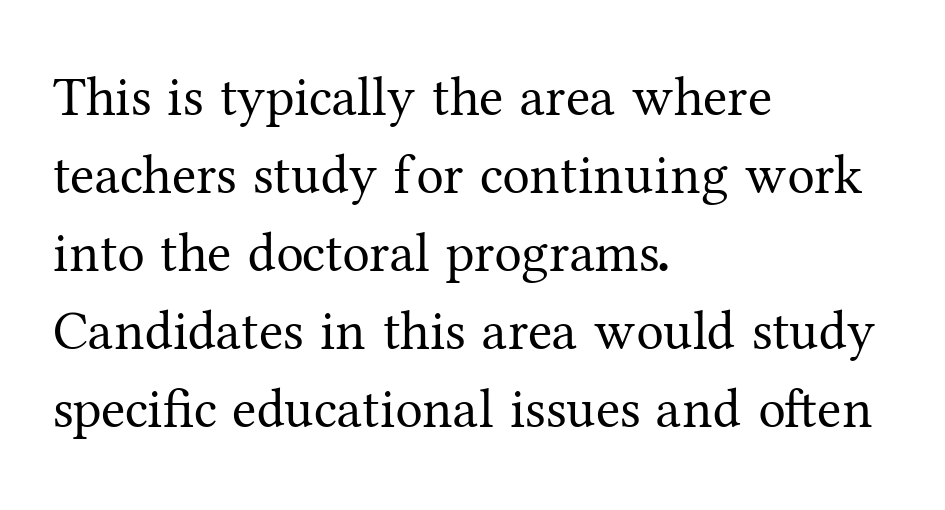
Q: Is the text bold? A: No.
Q: Is the text italic (slanted)? A: No, it is upright.
Q: Is the typeface a serif or a sans-serif typeface? A: Serif.
Q: Is the text underlined? A: No.
Q: How is the paragraph aligned? A: Left-aligned.
Q: Is the spacing between letters normal or unusually wide? A: Normal.
Q: Is the spacing between lines tight, normal or loose? A: Normal.
Q: Width (condensed, normal, or wide)? A: Normal.
Q: Stroke contrast? A: Medium.
Q: x-height? A: Medium.
Q: Monospaced? A: No.
